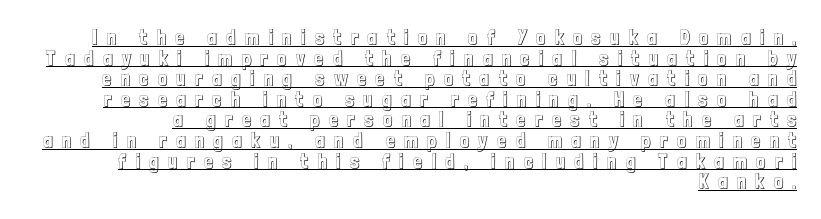
Q: Is the text italic (slanted)? A: No, it is upright.
Q: Is the text underlined? A: Yes.
Q: How is the paragraph aligned? A: Right-aligned.
Q: Is the spacing between letters normal or unusually wide? A: Unusually wide.
Q: Is the spacing between lines tight, normal or loose? A: Tight.
